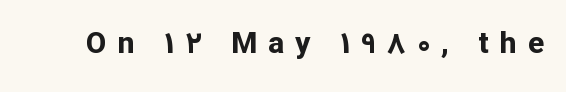
Each letter keeps its own natural width here, so spacing adapts to shape. The glyphs are unaccompanied by any horizontal stroke below them. The gaps between neighbouring characters are conspicuously large. The glyphs in this specimen are sans serif.
